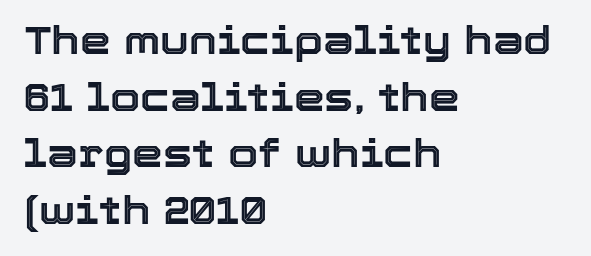
A typesetter would call this proportional, since set widths differ per character. The letters sit at their default tracking, neither squeezed nor spread. Underlining? Definitely not there. The letters stand upright; this is a roman face.
